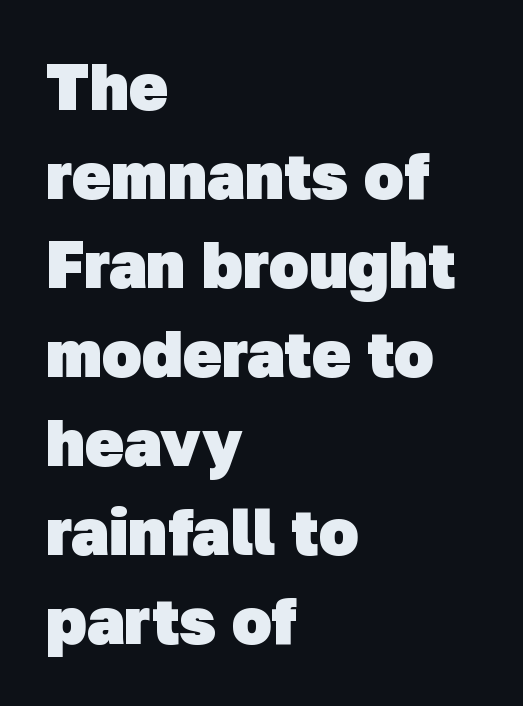
The image shows 65 px heavy sans-serif type; set left-aligned, normal line spacing (1.37x), normal letter spacing, not underlined; low stroke contrast and a medium x-height.
